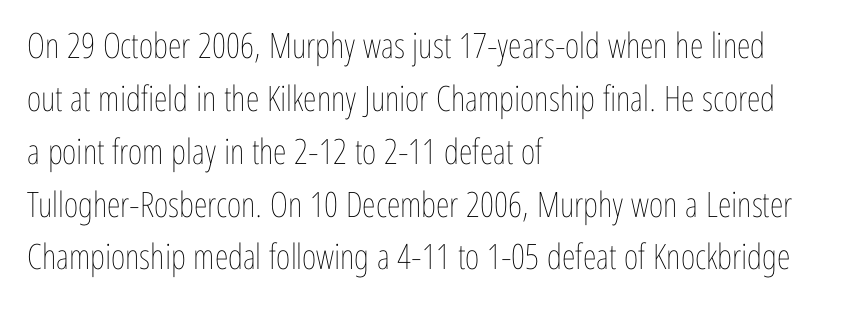
Q: Is the text bold? A: No.
Q: Is the text italic (slanted)? A: No, it is upright.
Q: Is the text underlined? A: No.
Q: How is the paragraph aligned? A: Left-aligned.
Q: Is the spacing between letters normal or unusually wide? A: Normal.
Q: Is the spacing between lines tight, normal or loose? A: Normal.
Q: Width (condensed, normal, or wide)? A: Condensed.
Q: Stroke contrast? A: Low.
Q: x-height? A: Medium.
Q: Monospaced? A: No.
